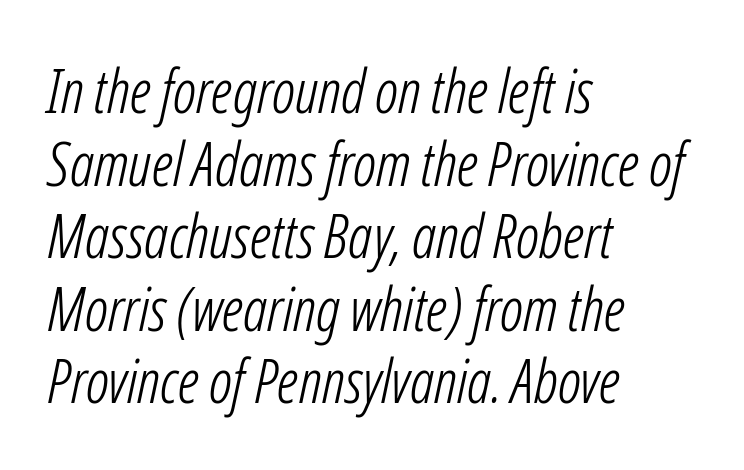
{"italic": "yes", "lean": "right", "slant_degrees": 12, "bold": "no", "weight": "light", "width": "condensed", "stroke_contrast": "low", "x_height": "medium", "monospaced": "no", "underline": "no", "align": "left", "line_spacing_ratio": 1.21, "letter_spacing": "normal", "letter_spacing_em": 0.0, "glyph_px": 60}
